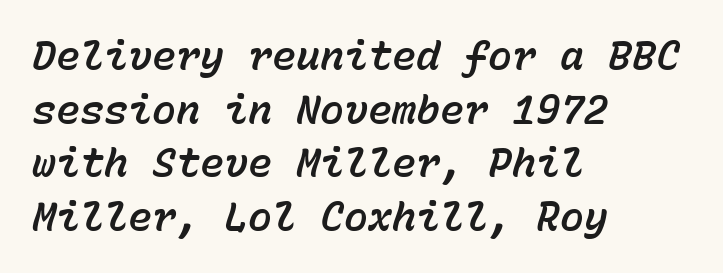
{"italic": "yes", "lean": "right", "slant_degrees": 15, "width": "normal", "stroke_contrast": "low", "x_height": "medium", "monospaced": "yes", "underline": "no", "align": "left", "line_spacing": "normal", "line_spacing_ratio": 1.34, "letter_spacing": "normal", "letter_spacing_em": 0.0, "glyph_px": 40}
